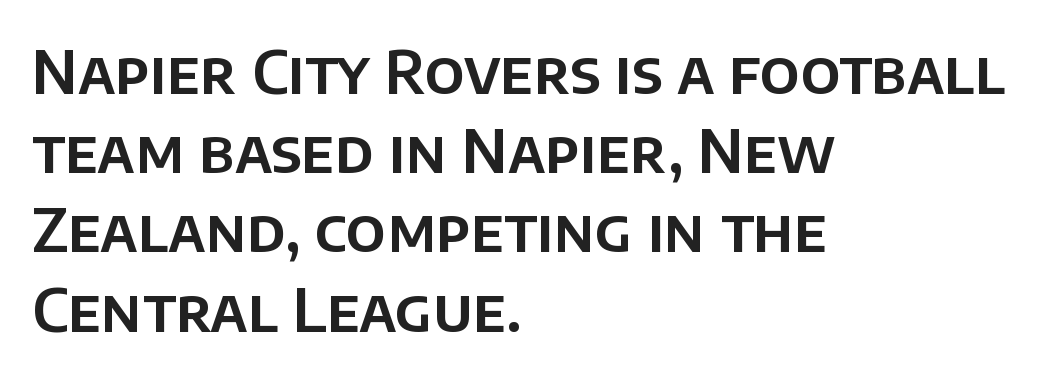
Nope, no serifs anywhere on these letters. You can tell it's not italic because the verticals are truly vertical. A bare baseline throughout the passage. Normally led — the rows are evenly, conventionally spaced. Is this a fixed-width face? No — the glyphs have proportional, varying widths. Words appear dense and cohesive because spacing is normal.
